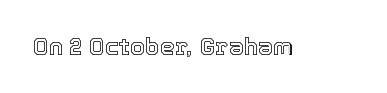
Observe the ordinary spacing: letters are neighbours, not strangers. Underline: absent. Rendered with straight, roman letterforms.
